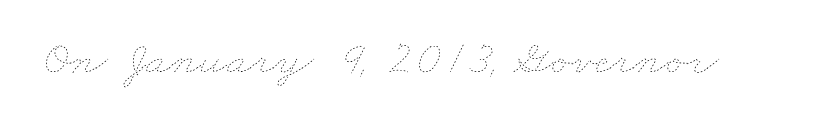
{"bold": "no", "weight": "thin", "width": "wide", "stroke_contrast": "low", "x_height": "small", "monospaced": "no", "underline": "no", "letter_spacing": "normal", "letter_spacing_em": 0.0, "glyph_px": 49}
